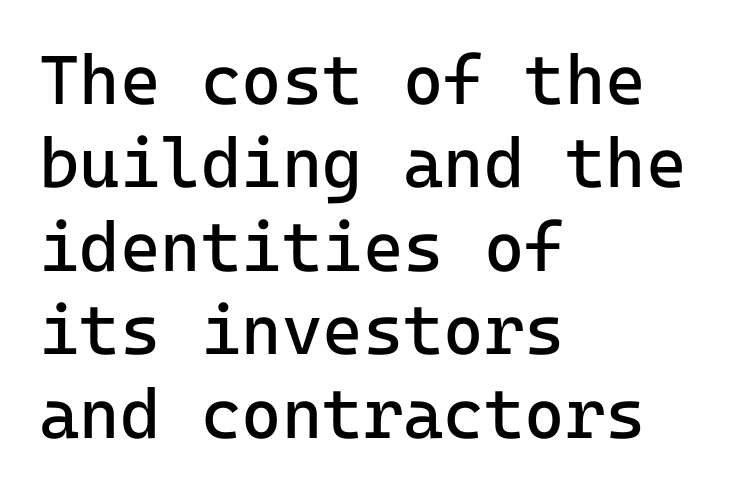
{"serif": "no", "italic": "no", "bold": "no", "weight": "regular", "width": "normal", "stroke_contrast": "low", "x_height": "medium", "monospaced": "yes", "underline": "no", "align": "left", "line_spacing_ratio": 1.21, "letter_spacing": "normal", "letter_spacing_em": 0.0, "glyph_px": 69}
